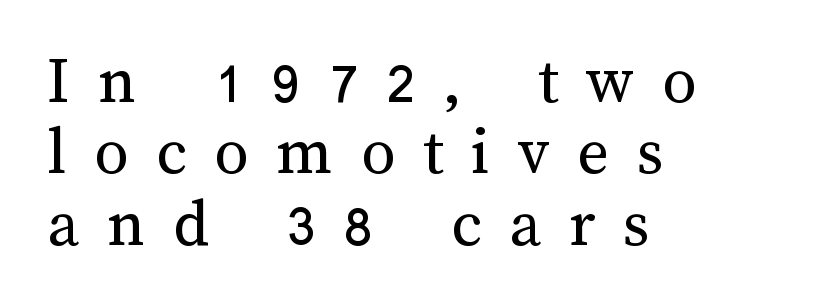
Reading down the block, your eye returns to a fixed left position each line. A light-to-regular cut is what we see here. Lines of text with bare space underneath. Character widths vary here, with narrow letters taking less room than wide ones.
